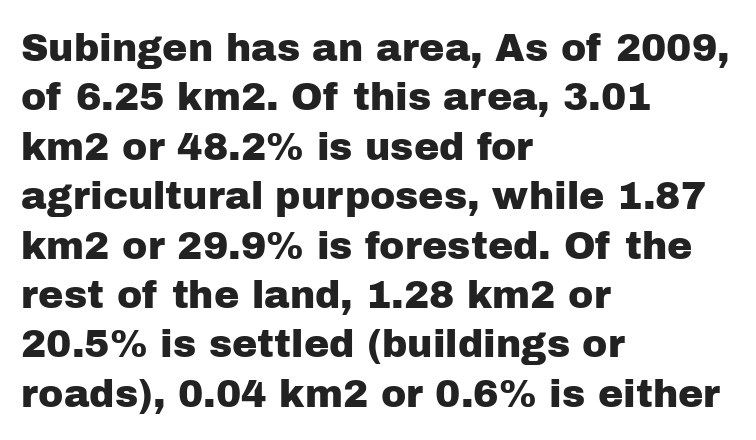
{"serif": "no", "italic": "no", "width": "normal", "stroke_contrast": "low", "x_height": "medium", "monospaced": "no", "underline": "no", "align": "left", "line_spacing": "normal", "line_spacing_ratio": 1.3, "letter_spacing": "normal", "letter_spacing_em": 0.0, "glyph_px": 38}
